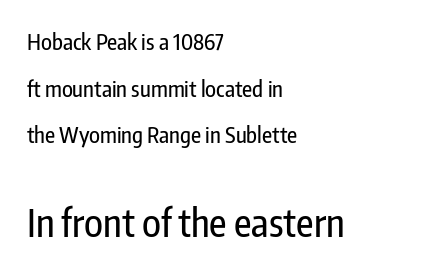
Q: Is the text italic (slanted)? A: No, it is upright.
Q: Is the typeface a serif or a sans-serif typeface? A: Sans-serif.
Q: Is the text underlined? A: No.
Q: How is the paragraph aligned? A: Left-aligned.
Q: Is the spacing between letters normal or unusually wide? A: Normal.
Q: Is the spacing between lines tight, normal or loose? A: Loose.
Q: Which block of text is set in a larger size, the first (top) or the second (bottom)? A: The second (bottom) one.
Q: Width (condensed, normal, or wide)? A: Condensed.
Q: Stroke contrast? A: Low.
Q: x-height? A: Medium.
Q: Monospaced? A: No.
